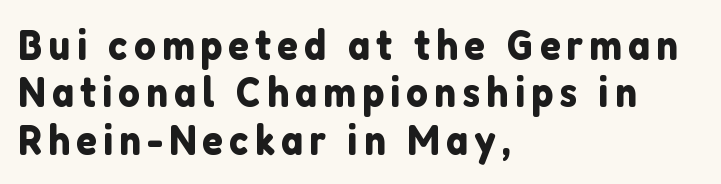
Horizontally, the lines are justified to the leading edge only. Do the characters align in a grid? No, the font is proportional. A typesetter would mark this as roman, not italic. The words here are not underlined. Does the leading feel generous? Not at all — it's pinched.
